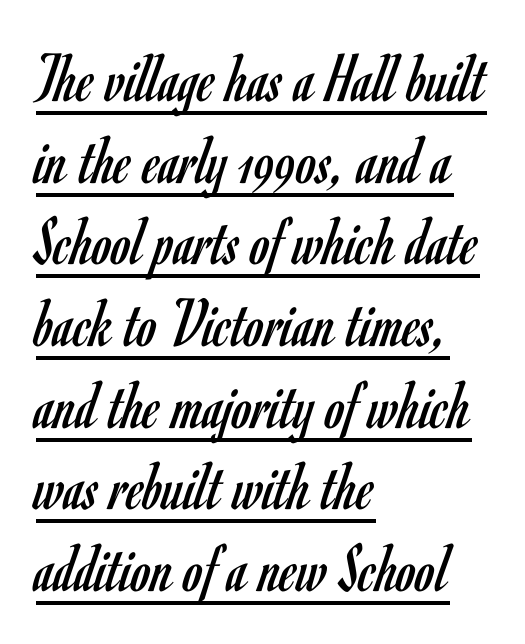
Q: Is the text bold? A: No.
Q: Is the text italic (slanted)? A: Yes.
Q: Is the typeface a serif or a sans-serif typeface? A: Sans-serif.
Q: Is the text underlined? A: Yes.
Q: How is the paragraph aligned? A: Left-aligned.
Q: Is the spacing between letters normal or unusually wide? A: Normal.
Q: Is the spacing between lines tight, normal or loose? A: Tight.
Q: Width (condensed, normal, or wide)? A: Condensed.
Q: Stroke contrast? A: Low.
Q: x-height? A: Small.
Q: Monospaced? A: No.
